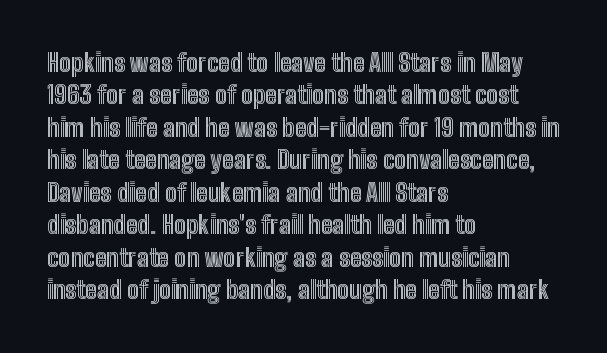
Q: Is the text italic (slanted)? A: No, it is upright.
Q: Is the text underlined? A: No.
Q: How is the paragraph aligned? A: Left-aligned.
Q: Is the spacing between letters normal or unusually wide? A: Normal.
Q: Is the spacing between lines tight, normal or loose? A: Normal.
